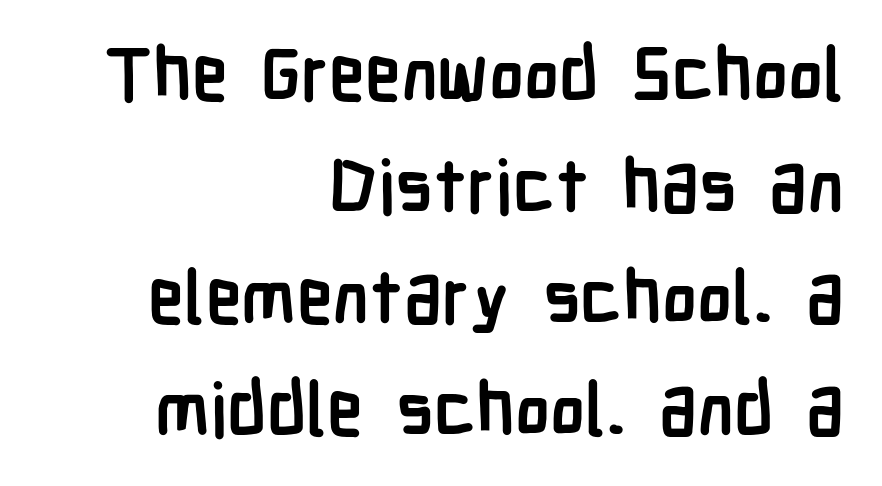
The image shows 73 px semibold, condensed sans-serif type, upright; set right-aligned, normal line spacing (1.53x), normal letter spacing, not underlined; low stroke contrast and a medium x-height.
